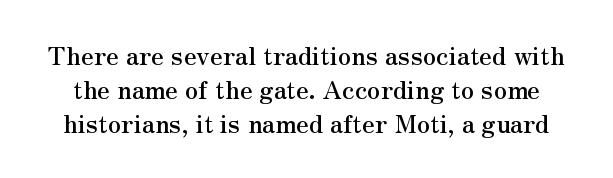
{"italic": "no", "underline": "no", "line_spacing": "normal", "line_spacing_ratio": 1.37, "letter_spacing": "normal", "letter_spacing_em": 0.0, "glyph_px": 25}
